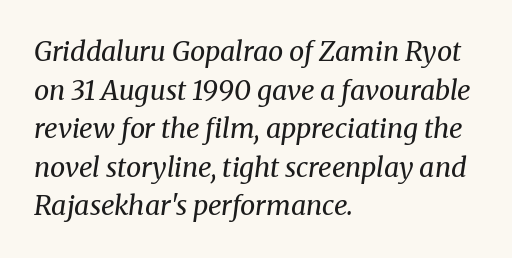
Q: Is the text bold? A: No.
Q: Is the text italic (slanted)? A: Yes, it leans right by about 8 degrees.
Q: Is the text underlined? A: No.
Q: How is the paragraph aligned? A: Left-aligned.
Q: Is the spacing between letters normal or unusually wide? A: Normal.
Q: Is the spacing between lines tight, normal or loose? A: Normal.
